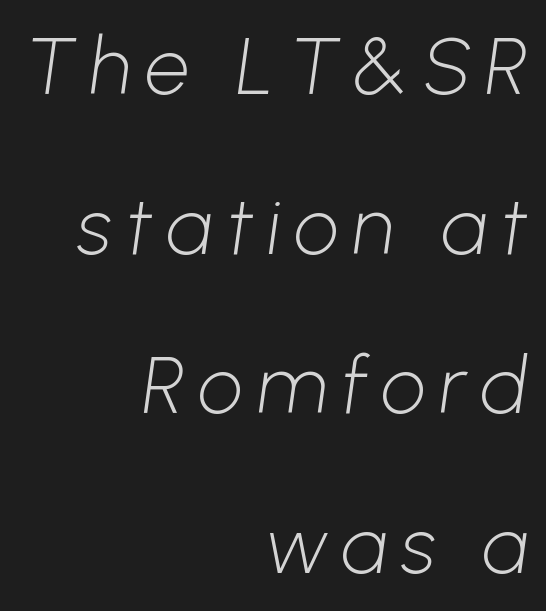
Reading down the block, your eye finds every line finishing at a fixed right position. Reading down the column, the eye jumps a long way to each next line. These lines are rendered in a variable-pitch font. Nope, no serifs anywhere on these letters. The font is comparable to plain body text, perhaps lighter.
